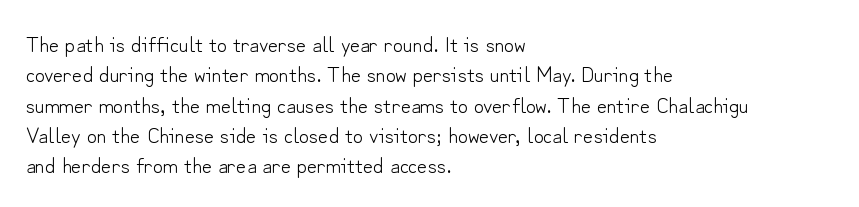
{"italic": "no", "bold": "no", "underline": "no", "align": "left", "line_spacing": "normal", "line_spacing_ratio": 1.38, "letter_spacing": "normal", "letter_spacing_em": 0.0, "glyph_px": 22}
